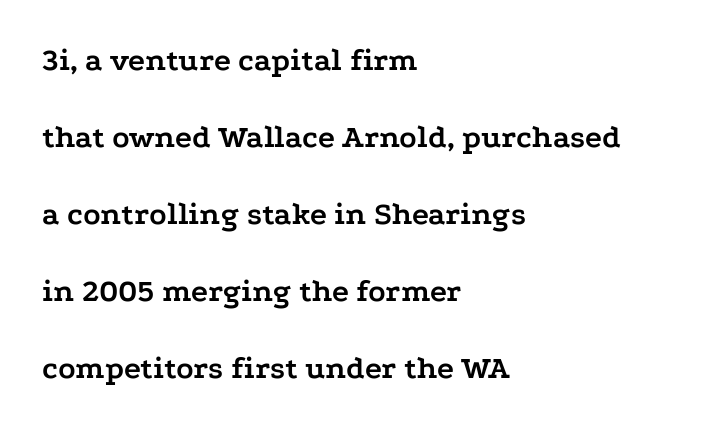
The image shows 32 px semibold, wide serif type, upright; set left-aligned, loose line spacing (2.41x), normal letter spacing, not underlined; low stroke contrast and a medium x-height.
